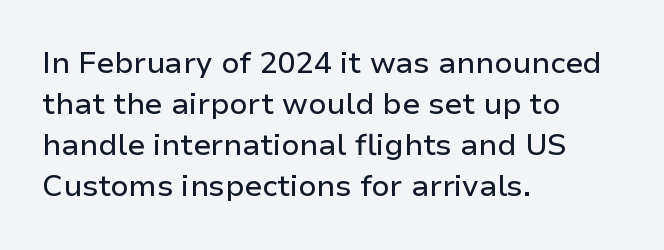
{"serif": "no", "italic": "no", "width": "normal", "stroke_contrast": "low", "x_height": "medium", "monospaced": "no", "underline": "no", "align": "left", "line_spacing": "normal", "line_spacing_ratio": 1.37, "letter_spacing": "normal", "letter_spacing_em": 0.0, "glyph_px": 30}
